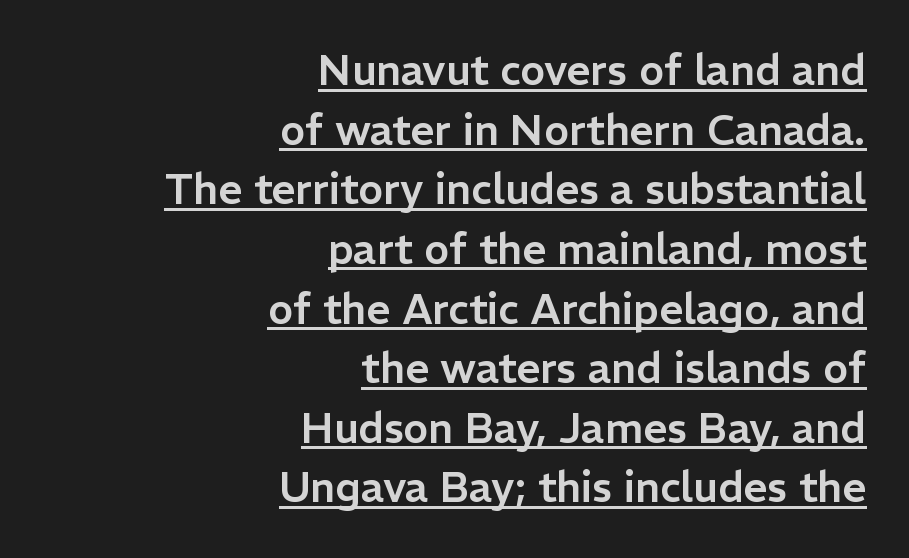
Proportional: the letters do not fall into vertical columns. Visually the block forms a straight wall on the right and a jagged coastline on the left. A typographer would call this underscored text. These lines were composed using upright roman letters. Stroke terminals: plain, sans-serif.
